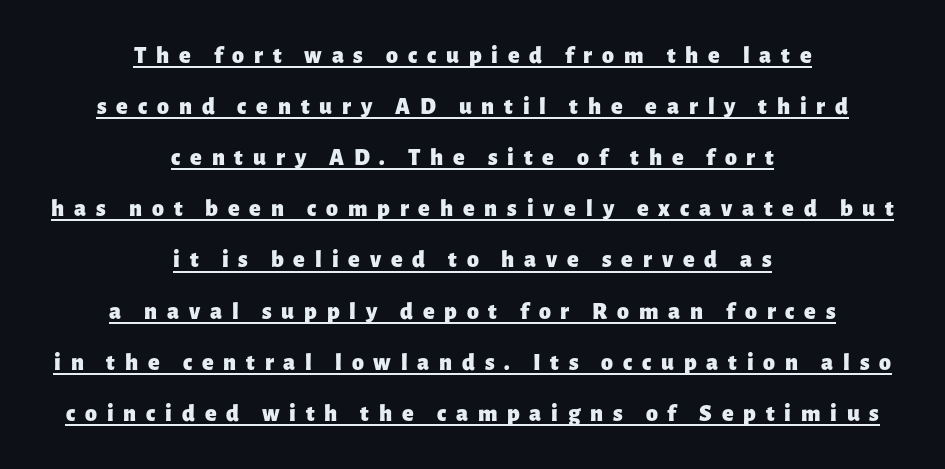
The image shows 24 px bold type, upright; set centered, loose line spacing (2.13x), unusually wide letter spacing (+0.41 em), underlined.
